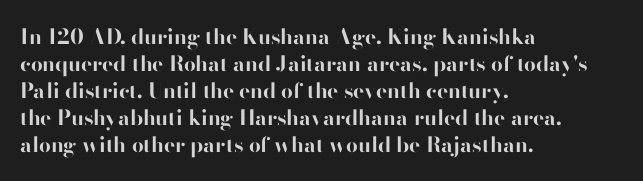
Q: Is the text bold? A: Yes.
Q: Is the text italic (slanted)? A: No, it is upright.
Q: Is the text underlined? A: No.
Q: How is the paragraph aligned? A: Left-aligned.
Q: Is the spacing between letters normal or unusually wide? A: Normal.
Q: Is the spacing between lines tight, normal or loose? A: Normal.
